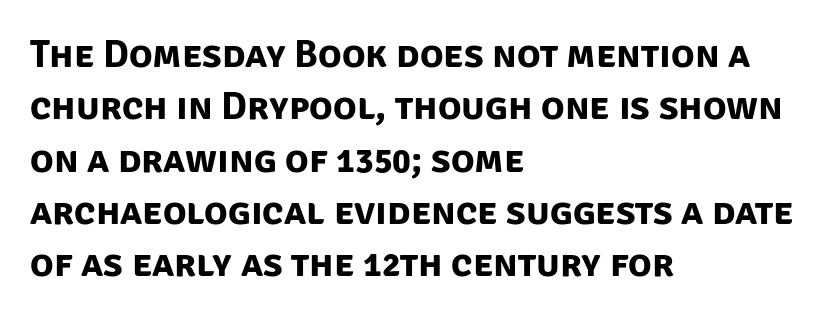
Type style note: lacks serifs. Chunky letters — that's bold for sure. Each row of text sits above clean, open space. Leftover space on each line is placed entirely after the last word.
